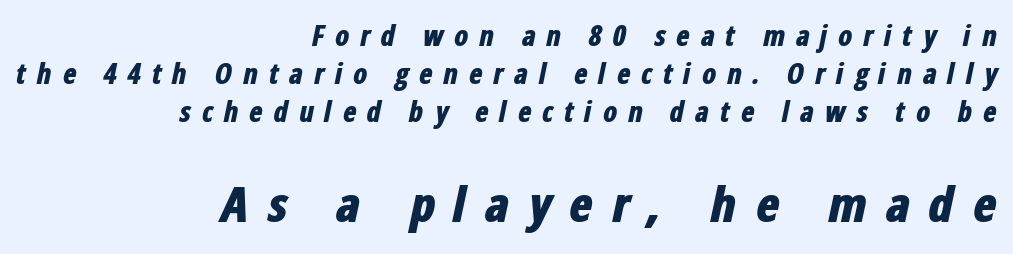
The rag falls on the left side of this text block. These lines have a slow, spaced-out rhythm from letter to letter. The space beneath each line is pristine and unruled. Between these two stacked blocks, the lower one wins on size. Spacing verdict: proportional, widths tailored to each character.
